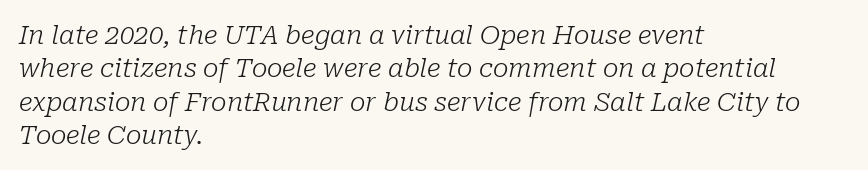
Decoration check: the copy has no underline. Regular leading. Leftover space on each line is placed entirely after the last word. Standard letterfit; no display-style spreading of the glyphs. The axis of the letterforms is tilted away from vertical.
